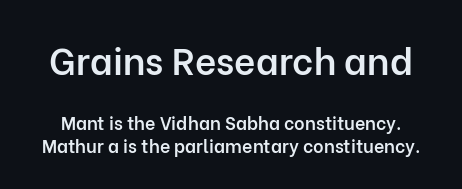
Short note: letters normally spaced. The specimen reads as upright at a glance. Students, observe: this is what conventionally led text looks like. The upper block of text is set noticeably larger than the block beneath it.
